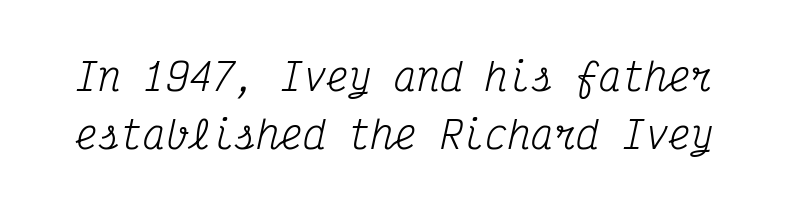
{"serif": "yes", "italic": "yes", "lean": "right", "slant_degrees": 12, "bold": "no", "weight": "regular", "width": "condensed", "stroke_contrast": "medium", "x_height": "medium", "monospaced": "yes", "underline": "no", "line_spacing": "normal", "line_spacing_ratio": 1.52, "letter_spacing": "normal", "letter_spacing_em": 0.0, "glyph_px": 38}
